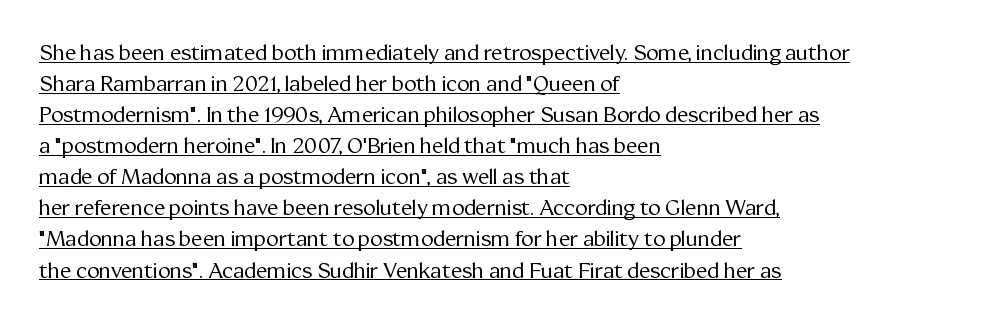
Q: Is the text bold? A: No.
Q: Is the text italic (slanted)? A: No, it is upright.
Q: Is the text underlined? A: Yes.
Q: How is the paragraph aligned? A: Left-aligned.
Q: Is the spacing between letters normal or unusually wide? A: Normal.
Q: Is the spacing between lines tight, normal or loose? A: Normal.
